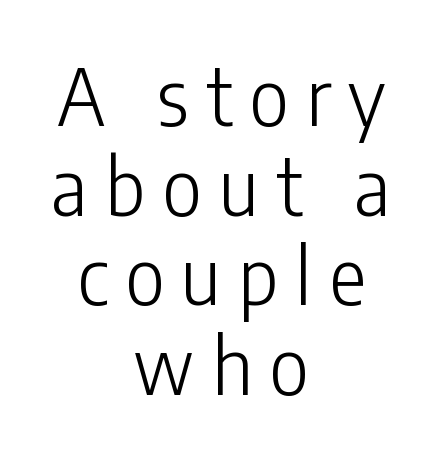
{"serif": "no", "italic": "no", "bold": "no", "weight": "light", "width": "condensed", "stroke_contrast": "low", "x_height": "medium", "monospaced": "no", "underline": "no", "align": "center", "line_spacing": "tight", "line_spacing_ratio": 1.15, "letter_spacing": "wide", "letter_spacing_em": 0.22, "glyph_px": 78}
